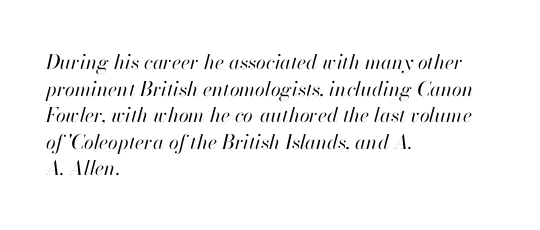
Q: Is the text bold? A: No.
Q: Is the text italic (slanted)? A: Yes, it leans right by about 13 degrees.
Q: Is the text underlined? A: No.
Q: How is the paragraph aligned? A: Left-aligned.
Q: Is the spacing between letters normal or unusually wide? A: Normal.
Q: Is the spacing between lines tight, normal or loose? A: Normal.
